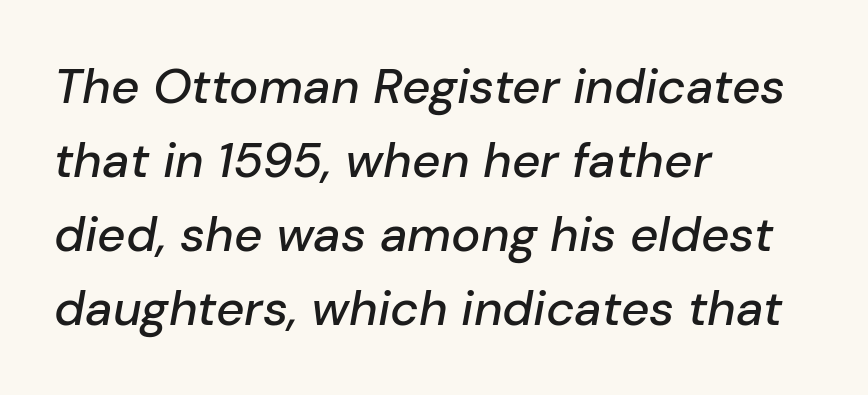
{"italic": "yes", "lean": "right", "slant_degrees": 10, "width": "normal", "stroke_contrast": "low", "x_height": "medium", "monospaced": "no", "underline": "no", "align": "left", "line_spacing": "normal", "line_spacing_ratio": 1.51, "letter_spacing": "normal", "letter_spacing_em": 0.0, "glyph_px": 49}
